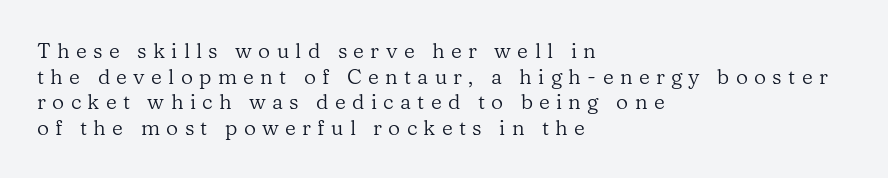
Q: Is the text bold? A: No.
Q: Is the text italic (slanted)? A: No, it is upright.
Q: Is the text underlined? A: No.
Q: How is the paragraph aligned? A: Left-aligned.
Q: Is the spacing between letters normal or unusually wide? A: Unusually wide.
